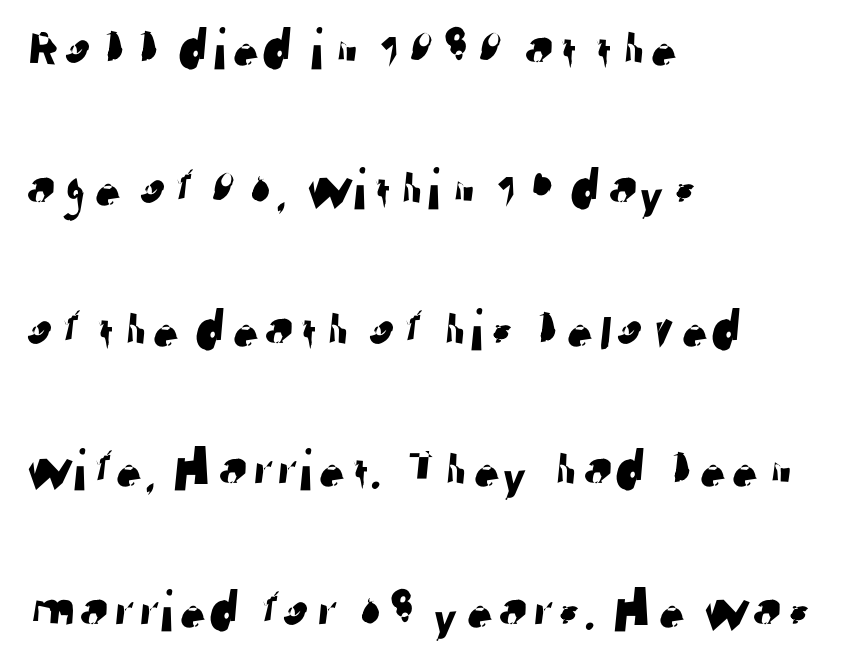
The glyphs are unaccompanied by any horizontal stroke below them. The tracking reads as untouched default to a designer's eye. What kind of face is this? One without serifs — a sans. This sample is left-justified, so line endings fall wherever the words run out. The letters advance in unequal steps, a hallmark of proportional type. You could fit nearly another row in the gap between these rows.
